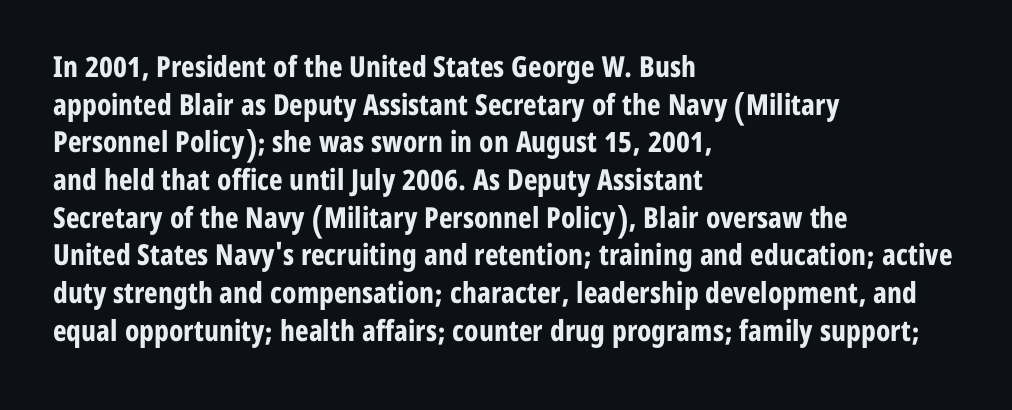
Q: Is the text bold? A: Yes.
Q: Is the text italic (slanted)? A: No, it is upright.
Q: Is the typeface a serif or a sans-serif typeface? A: Sans-serif.
Q: Is the text underlined? A: No.
Q: How is the paragraph aligned? A: Left-aligned.
Q: Is the spacing between letters normal or unusually wide? A: Normal.
Q: Is the spacing between lines tight, normal or loose? A: Normal.
Q: Width (condensed, normal, or wide)? A: Condensed.
Q: Stroke contrast? A: Low.
Q: x-height? A: Medium.
Q: Monospaced? A: No.
